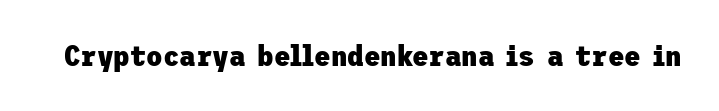
The specimen omits any rule beneath the text block's lines. A typesetter would label this face a sans. The type sits square on the baseline with zero lean. The characters look thick and weighty, a clear bold. The passage shown has conventional tracking throughout.
